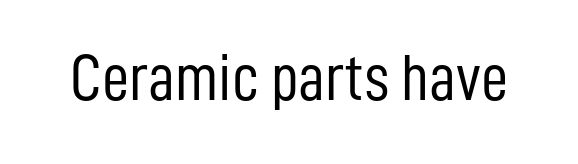
{"serif": "no", "italic": "no", "bold": "no", "weight": "light", "width": "condensed", "stroke_contrast": "low", "x_height": "medium", "monospaced": "no", "underline": "no", "letter_spacing": "normal", "letter_spacing_em": 0.0, "glyph_px": 67}
